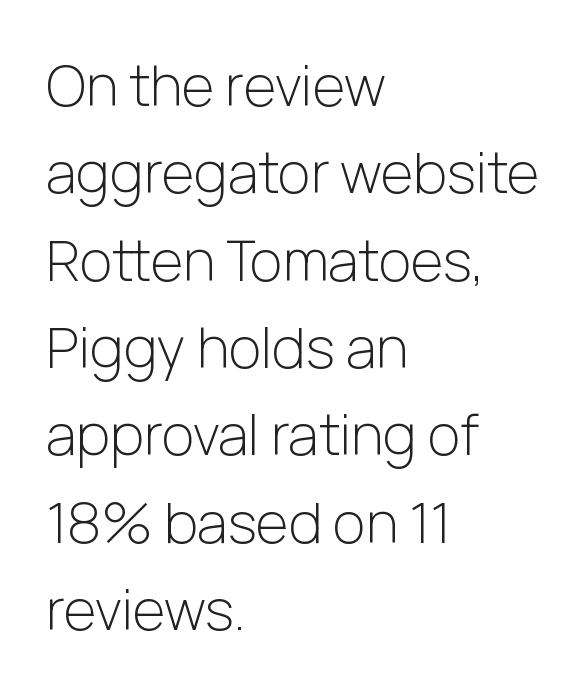
Underlining? Definitely not there. A student would call this left alignment; a typographer would say flush left, rag right. Think of a printed novel: that variable character pitch is what you see here. Letter spacing: default. What kind of face is this? One without serifs — a sans. The designer left line spacing at the default.
